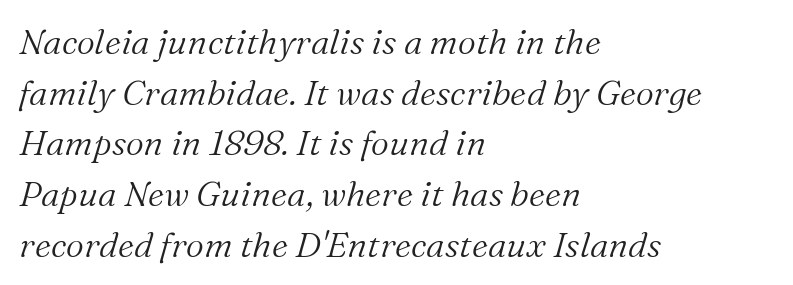
{"serif": "yes", "italic": "yes", "lean": "right", "slant_degrees": 16, "bold": "no", "weight": "light", "width": "normal", "stroke_contrast": "medium", "x_height": "medium", "monospaced": "no", "underline": "no", "align": "left", "line_spacing": "normal", "line_spacing_ratio": 1.45, "letter_spacing": "normal", "letter_spacing_em": 0.0, "glyph_px": 35}
